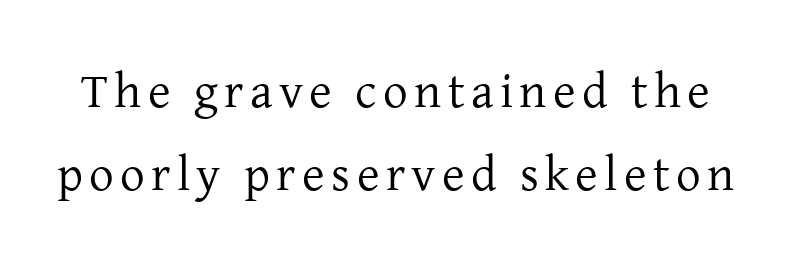
The image shows 49 px regular-weight serif type, upright; set normal line spacing (1.7x), not underlined; low stroke contrast and a medium x-height.
